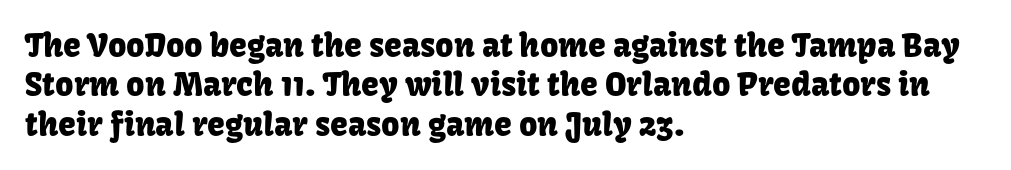
{"serif": "no", "italic": "no", "width": "normal", "stroke_contrast": "low", "x_height": "medium", "monospaced": "no", "underline": "no", "align": "left", "line_spacing_ratio": 1.23, "letter_spacing": "normal", "letter_spacing_em": 0.0, "glyph_px": 32}
